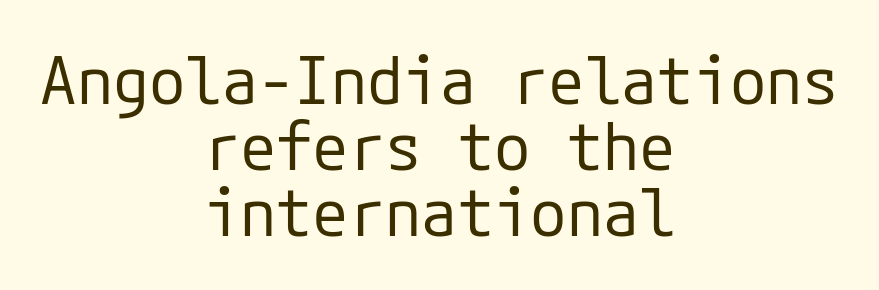
{"serif": "no", "italic": "no", "bold": "no", "weight": "regular", "width": "normal", "stroke_contrast": "low", "x_height": "medium", "underline": "no", "align": "center", "line_spacing": "tight", "line_spacing_ratio": 1.0, "letter_spacing": "normal", "letter_spacing_em": 0.0, "glyph_px": 66}
